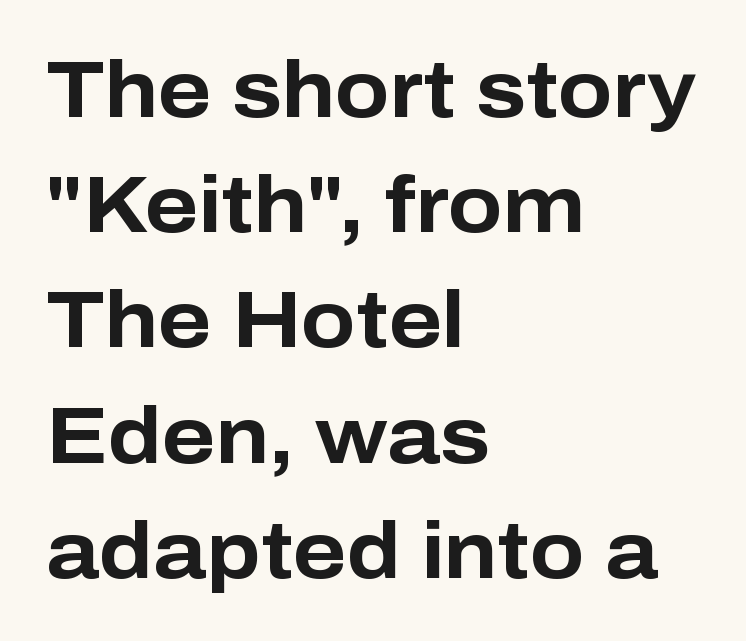
{"serif": "no", "italic": "no", "bold": "yes", "weight": "bold", "width": "normal", "stroke_contrast": "low", "x_height": "medium", "monospaced": "no", "underline": "no", "align": "left", "line_spacing": "normal", "line_spacing_ratio": 1.44, "letter_spacing": "normal", "letter_spacing_em": 0.0, "glyph_px": 80}
